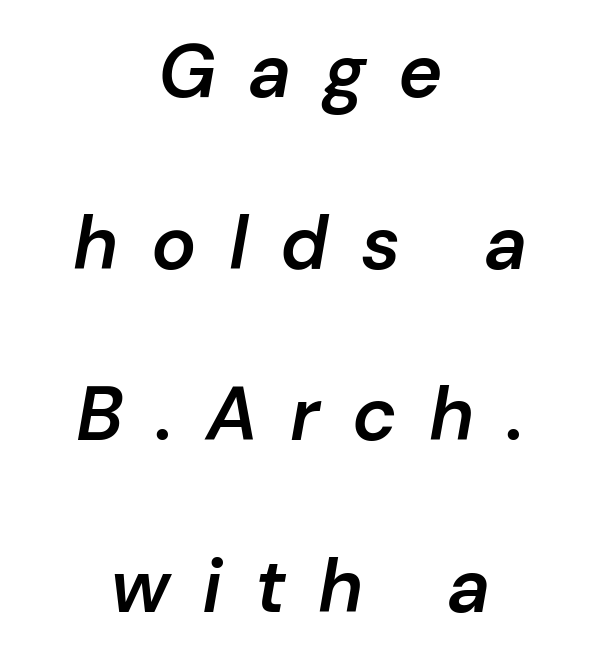
The font is running at a semibold setting, under full bold. How are the letters spaced? Widely, with obvious added tracking. These lines are centered, leaving both edges ragged. This block would shrink considerably if given ordinary leading; it's expanded now.
